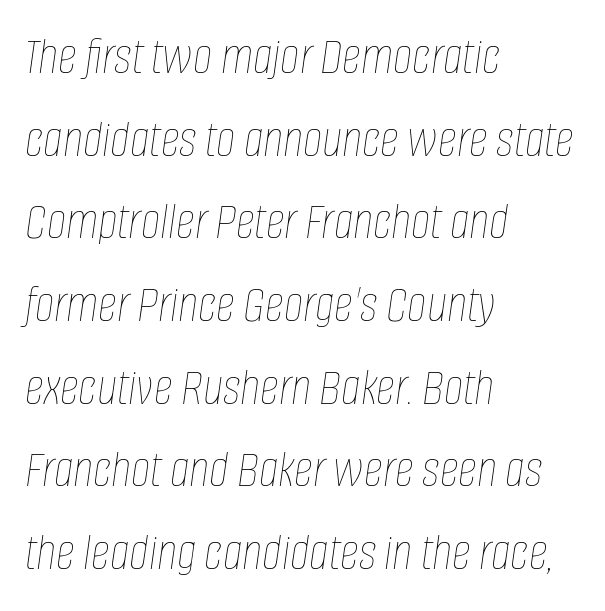
The rendering uses natural spacing where letterforms have individual widths. The space between consecutive lines is moderate. Weight class: somewhere from thin through regular. Descenders are the only things crossing below the line.
